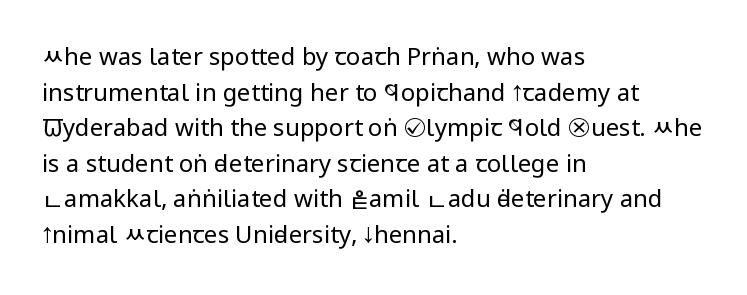
No italicization has been applied; the sample stays upright. Each line starts at the same left margin while the right side varies. Weight: regular or lighter. Compared with typical paragraphs, the rows here are spaced about the same. No extra tracking has been applied to these lines. Any mark beneath the type? The region is blank.
